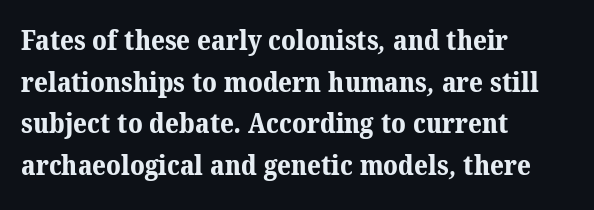
Q: Is the text bold? A: Yes.
Q: Is the text underlined? A: No.
Q: How is the paragraph aligned? A: Left-aligned.
Q: Is the spacing between letters normal or unusually wide? A: Normal.
Q: Is the spacing between lines tight, normal or loose? A: Normal.
